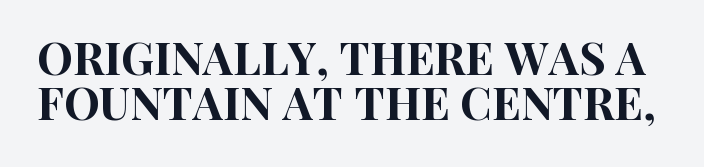
The image shows 45 px condensed sans-serif type, upright; set tight line spacing (0.99x), normal letter spacing, not underlined; high stroke contrast and a large x-height.
